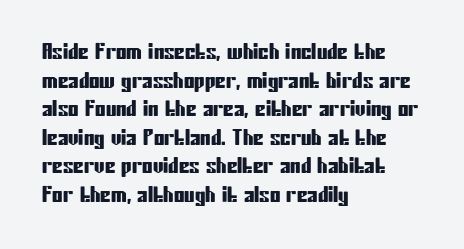
The image shows 21 px text type, upright; set left-aligned, normal line spacing (1.36x), normal letter spacing, not underlined.
